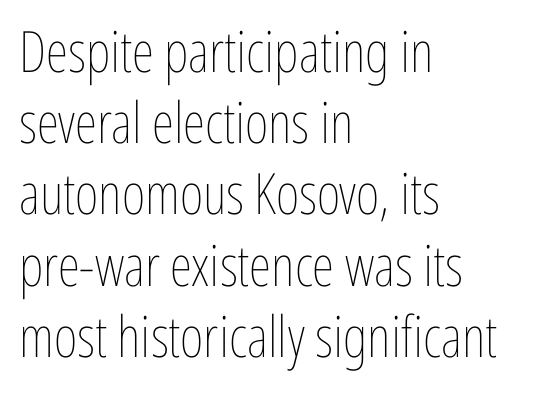
{"italic": "no", "bold": "no", "weight": "thin", "width": "condensed", "stroke_contrast": "low", "x_height": "medium", "monospaced": "no", "underline": "no", "align": "left", "line_spacing": "normal", "line_spacing_ratio": 1.25, "letter_spacing": "normal", "letter_spacing_em": 0.0, "glyph_px": 57}
